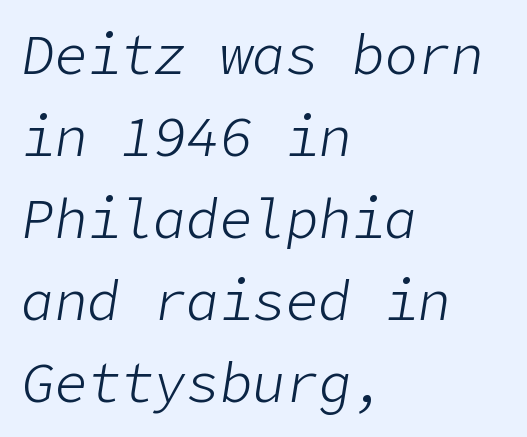
The image shows 55 px light type, italic (leaning right); set left-aligned, normal line spacing (1.49x), normal letter spacing, not underlined; low stroke contrast and a medium x-height.
